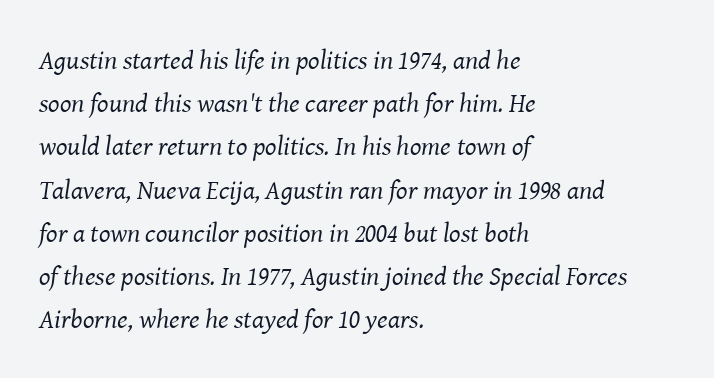
The typography opts for an oblique posture over an upright one. Check under the words: just untouched page. Is this a heavy cut? Hardly; it is regular or lighter. Baseline-to-baseline distance is the conventional proportion of letter height.
